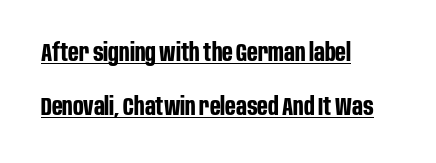
Q: Is the text bold? A: Yes.
Q: Is the text italic (slanted)? A: No, it is upright.
Q: Is the text underlined? A: Yes.
Q: How is the paragraph aligned? A: Left-aligned.
Q: Is the spacing between letters normal or unusually wide? A: Normal.
Q: Is the spacing between lines tight, normal or loose? A: Loose.
